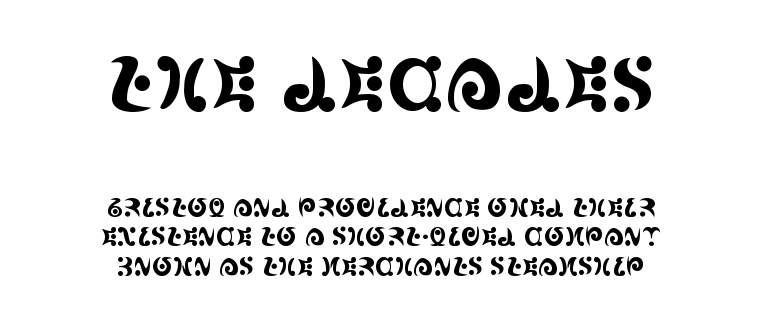
{"serif": "yes", "italic": "no", "width": "condensed", "x_height": "large", "monospaced": "no", "underline": "no", "align": "center", "line_spacing_ratio": 1.18, "letter_spacing": "normal", "letter_spacing_em": 0.0, "larger_block": "first", "size_ratio": 2.96, "glyph_px": 74}
